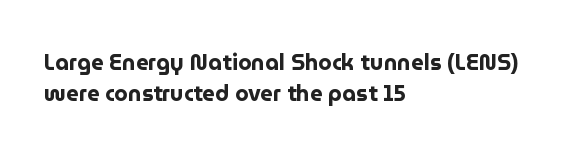
No italicization has been applied; the sample stays upright. The line-height multiplier appears to be the usual default. The face used here has the dense, thick strokes of a bold. Clear beneath every line of the passage. Each word holds together tightly as a unit, with standard inter-letter gaps. The typesetter chose a ragged-right arrangement here.
